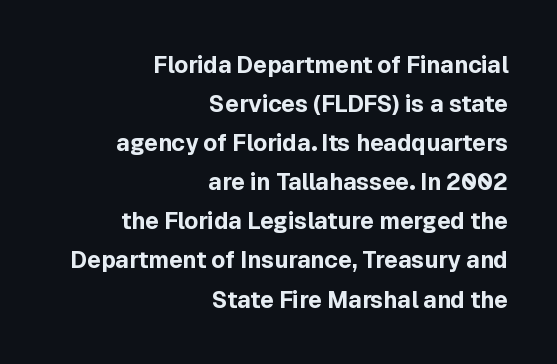
{"italic": "no", "bold": "yes", "underline": "no", "align": "right", "line_spacing": "normal", "line_spacing_ratio": 1.7, "letter_spacing": "normal", "letter_spacing_em": 0.0, "glyph_px": 23}
